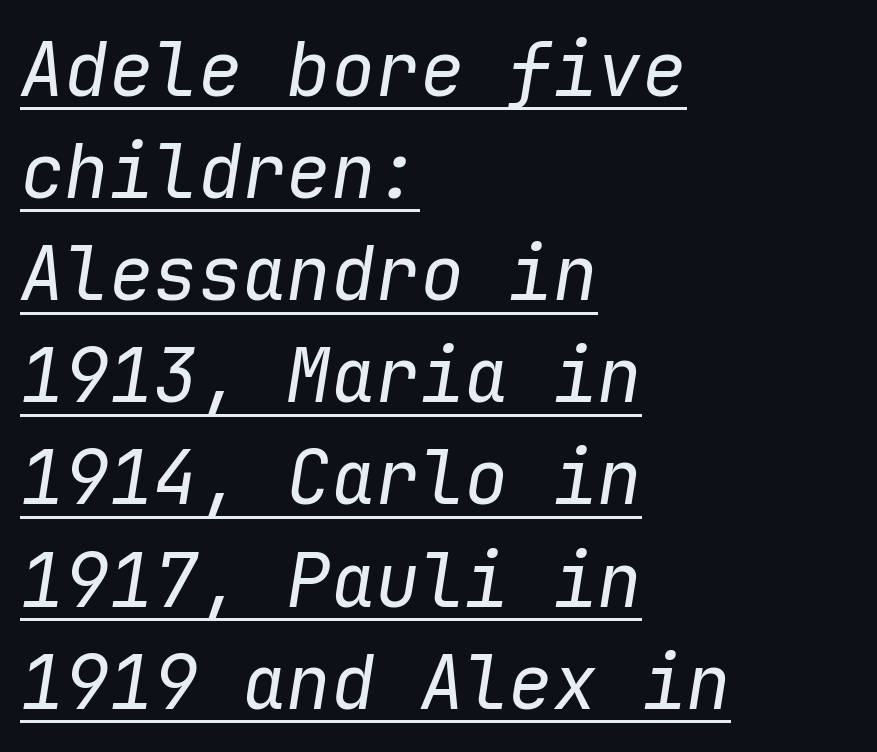
{"italic": "yes", "lean": "right", "slant_degrees": 9, "bold": "no", "weight": "regular", "width": "normal", "stroke_contrast": "low", "x_height": "medium", "monospaced": "yes", "underline": "yes", "align": "left", "line_spacing": "normal", "line_spacing_ratio": 1.38, "letter_spacing": "normal", "letter_spacing_em": 0.0, "glyph_px": 74}
